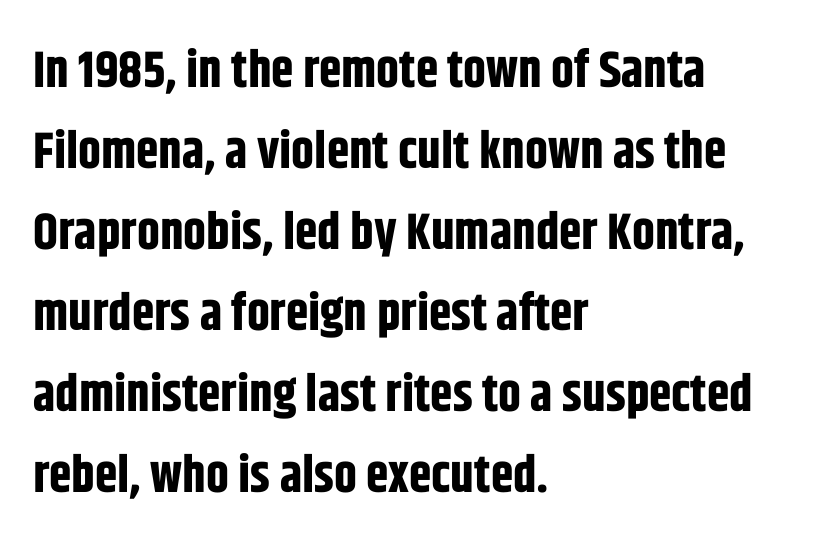
Q: Is the text bold? A: Yes.
Q: Is the text italic (slanted)? A: No, it is upright.
Q: Is the typeface a serif or a sans-serif typeface? A: Sans-serif.
Q: Is the text underlined? A: No.
Q: How is the paragraph aligned? A: Left-aligned.
Q: Is the spacing between letters normal or unusually wide? A: Normal.
Q: Is the spacing between lines tight, normal or loose? A: Normal.
Q: Width (condensed, normal, or wide)? A: Condensed.
Q: Stroke contrast? A: Low.
Q: x-height? A: Large.
Q: Monospaced? A: No.
